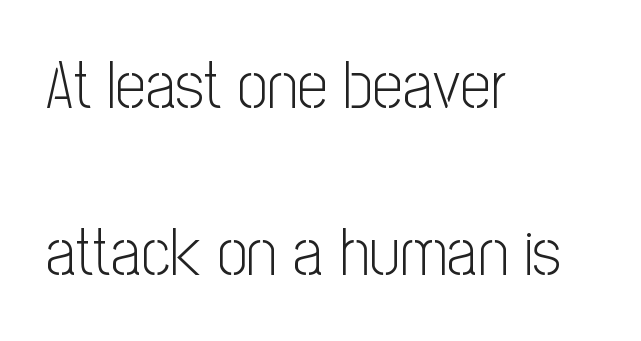
The image shows 67 px light, condensed sans-serif type, upright; set left-aligned, loose line spacing (2.49x), normal letter spacing, not underlined; low stroke contrast and a medium x-height.
